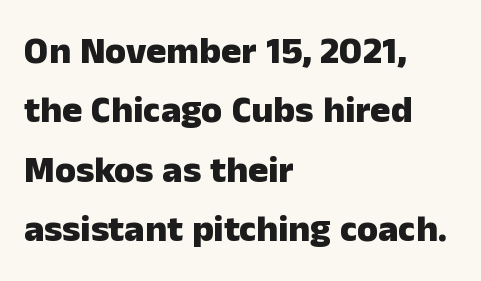
Q: Is the text bold? A: Yes.
Q: Is the text italic (slanted)? A: No, it is upright.
Q: Is the typeface a serif or a sans-serif typeface? A: Sans-serif.
Q: Is the text underlined? A: No.
Q: How is the paragraph aligned? A: Left-aligned.
Q: Is the spacing between letters normal or unusually wide? A: Normal.
Q: Is the spacing between lines tight, normal or loose? A: Normal.
Q: Width (condensed, normal, or wide)? A: Normal.
Q: Stroke contrast? A: Low.
Q: x-height? A: Medium.
Q: Monospaced? A: No.
